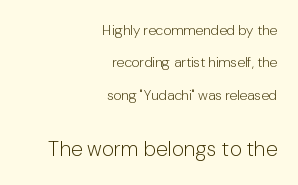
The image shows 21 px text type, upright; set right-aligned, loose line spacing (2.32x), normal letter spacing, not underlined; the second (bottom) block is 1.5x larger.
